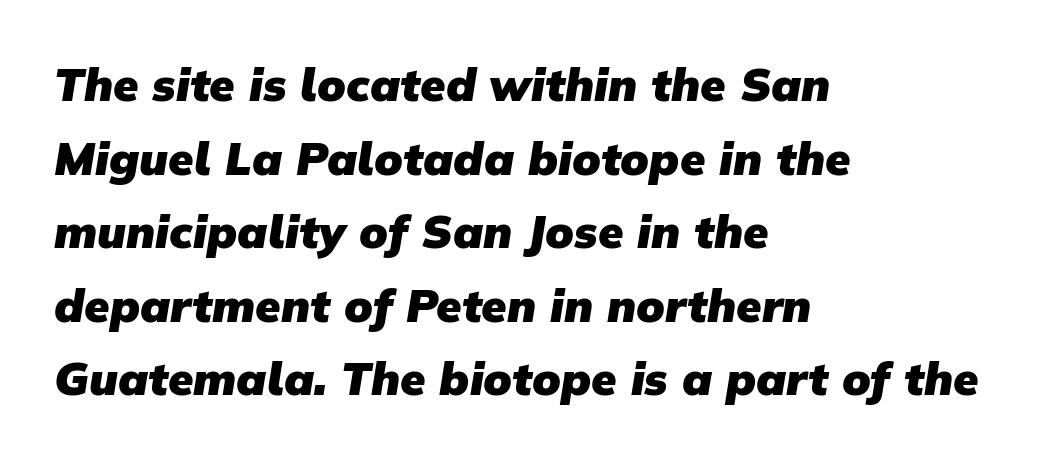
{"serif": "no", "bold": "yes", "weight": "heavy", "width": "normal", "stroke_contrast": "low", "x_height": "medium", "monospaced": "no", "underline": "no", "align": "left", "line_spacing": "normal", "line_spacing_ratio": 1.6, "letter_spacing": "normal", "letter_spacing_em": 0.0, "glyph_px": 46}
